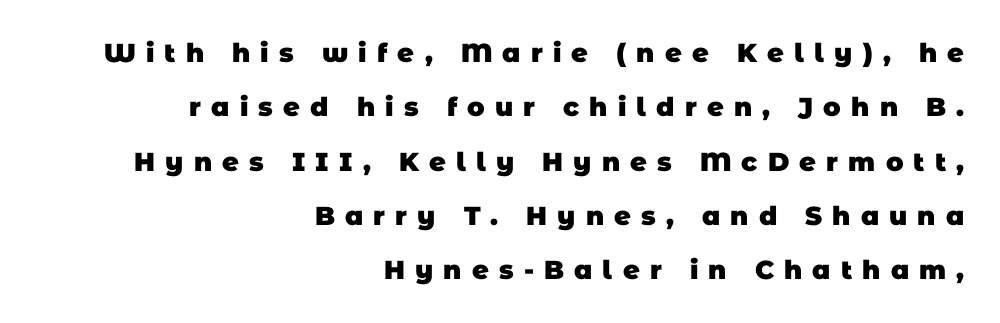
The image shows 26 px bold type; set right-aligned, loose line spacing (2.09x), unusually wide letter spacing (+0.39 em), not underlined.
